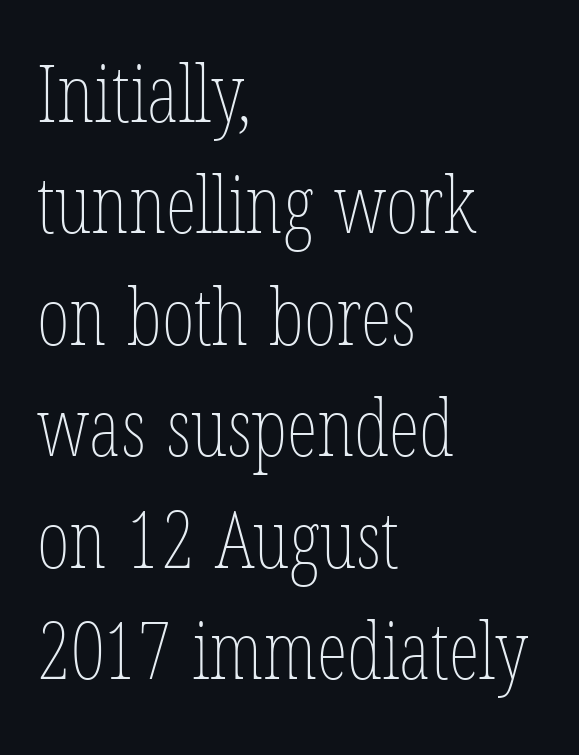
Vertical strokes here are truly vertical. Every row of glyphs begins at an identical x-position on the left. Honestly, there is no underline to notice here at all. Observe the ordinary spacing: letters are neighbours, not strangers. These lines sit exactly where default settings would place them.
